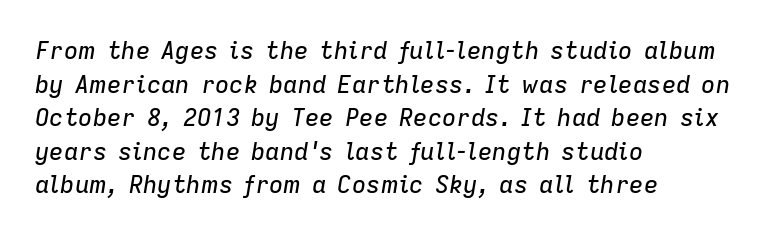
Beneath every word, the page is bare. The gaps between neighbouring characters are ordinary and unremarkable. Horizontal bands of white between lines are of average thickness. Style check: oblique. Notice how the passage keeps a crisp vertical edge on the left only.
